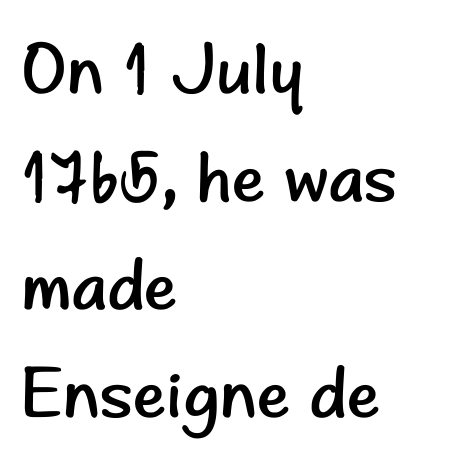
The image shows 71 px regular-weight sans-serif type, upright; set left-aligned, normal line spacing (1.52x), normal letter spacing, not underlined; low stroke contrast and a small x-height.
